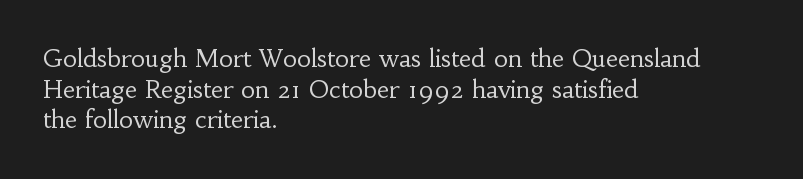
The image shows 24 px text type, upright; set left-aligned, normal line spacing (1.28x), normal letter spacing, not underlined.
